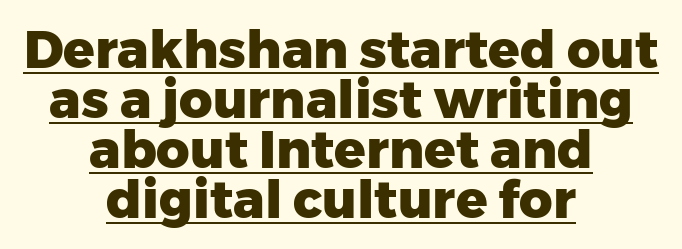
{"serif": "no", "italic": "no", "bold": "yes", "weight": "heavy", "width": "normal", "stroke_contrast": "low", "x_height": "medium", "monospaced": "no", "underline": "yes", "align": "center", "line_spacing": "tight", "line_spacing_ratio": 0.96, "letter_spacing": "normal", "letter_spacing_em": 0.0, "glyph_px": 52}
